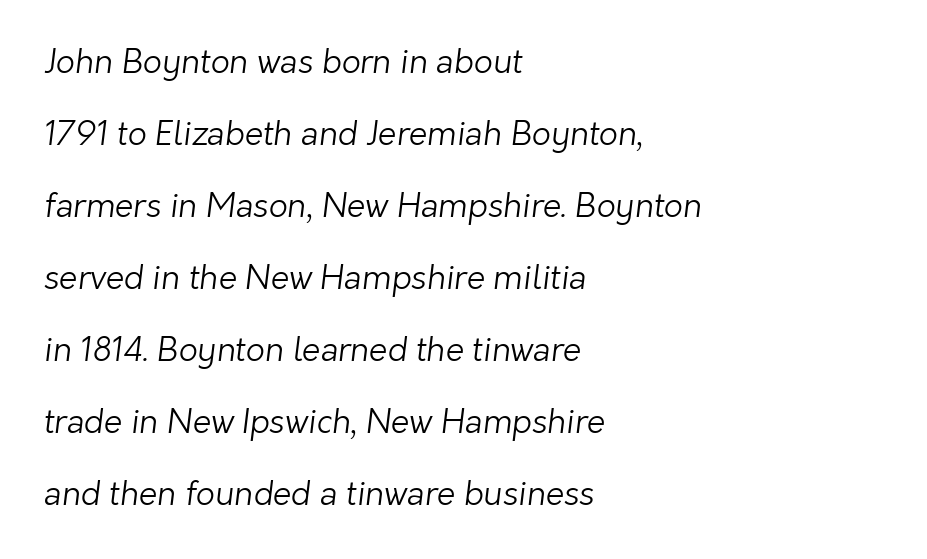
Q: Is the text bold? A: No.
Q: Is the typeface a serif or a sans-serif typeface? A: Sans-serif.
Q: Is the text underlined? A: No.
Q: How is the paragraph aligned? A: Left-aligned.
Q: Is the spacing between letters normal or unusually wide? A: Normal.
Q: Is the spacing between lines tight, normal or loose? A: Loose.
Q: Width (condensed, normal, or wide)? A: Normal.
Q: Stroke contrast? A: Low.
Q: x-height? A: Medium.
Q: Monospaced? A: No.
